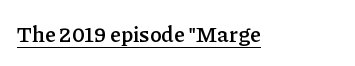
Q: Is the text bold? A: Semi-bold.
Q: Is the text italic (slanted)? A: No, it is upright.
Q: Is the text underlined? A: Yes.
Q: Is the spacing between letters normal or unusually wide? A: Normal.
